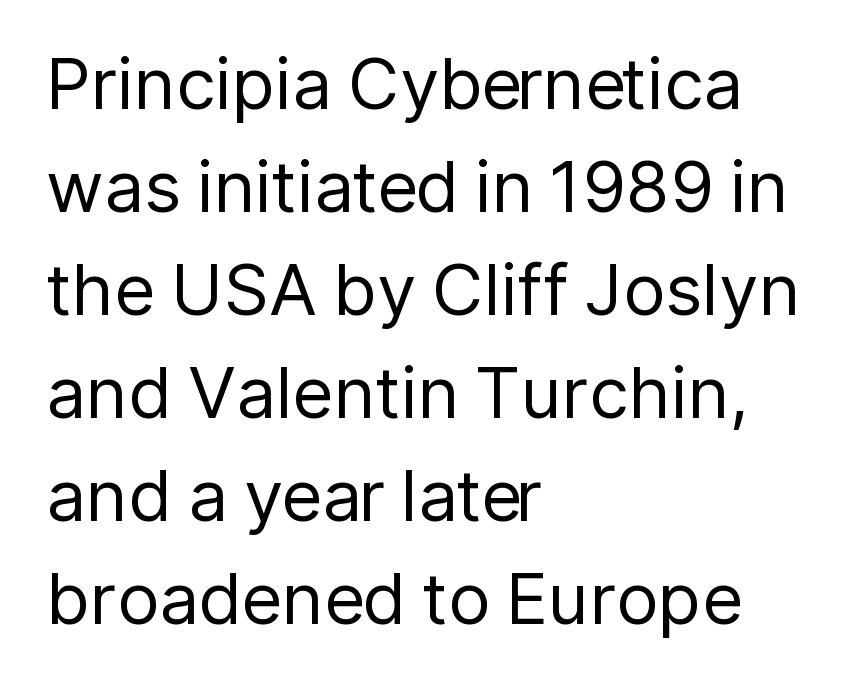
The image shows 71 px regular-weight sans-serif type, upright; set left-aligned, normal line spacing (1.45x), normal letter spacing, not underlined; low stroke contrast and a medium x-height.
